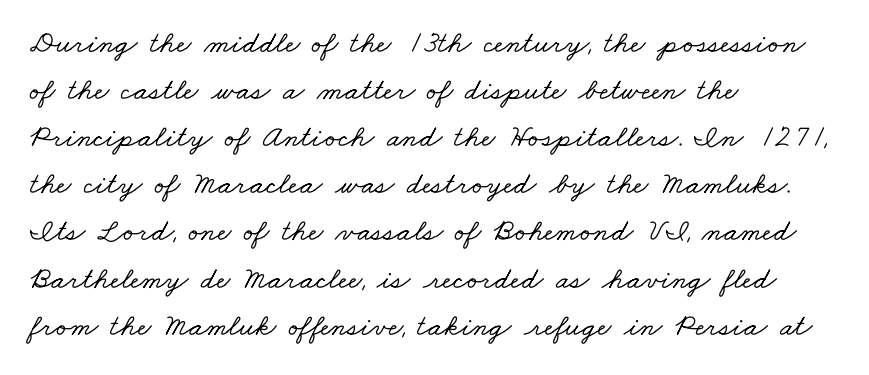
Q: Is the typeface a serif or a sans-serif typeface? A: Serif.
Q: Is the text underlined? A: No.
Q: How is the paragraph aligned? A: Left-aligned.
Q: Is the spacing between letters normal or unusually wide? A: Normal.
Q: Is the spacing between lines tight, normal or loose? A: Normal.
Q: Width (condensed, normal, or wide)? A: Wide.
Q: Stroke contrast? A: Low.
Q: x-height? A: Small.
Q: Monospaced? A: No.
